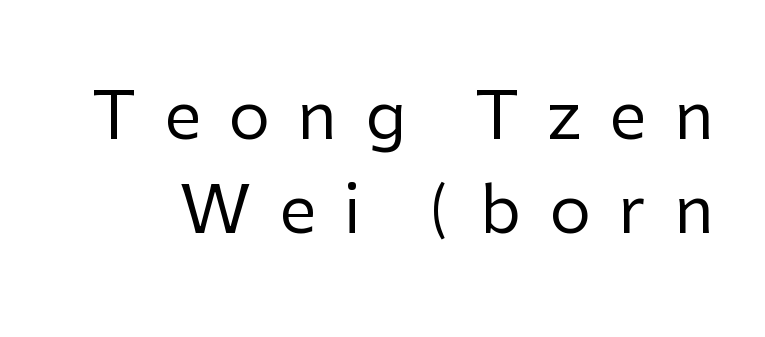
The image shows 66 px regular-weight sans-serif type, upright; set normal line spacing (1.43x), unusually wide letter spacing (+0.42 em), not underlined; low stroke contrast and a medium x-height.
